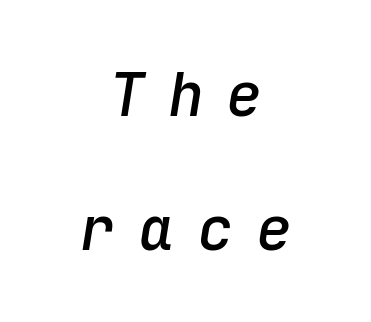
The image shows 60 px semibold type, italic (leaning right), monospaced; set centered, loose line spacing (2.23x), unusually wide letter spacing (+0.38 em), not underlined; low stroke contrast and a medium x-height.
